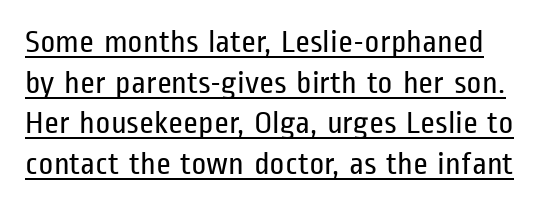
Spacing between characters is what you'd get straight out of the box. This sample uses an upright cut, with every glyph sitting square on the baseline. The passage shown is typed in a proportional face where columns would drift. Like a heading marked for emphasis, these lines bear an underscore.
